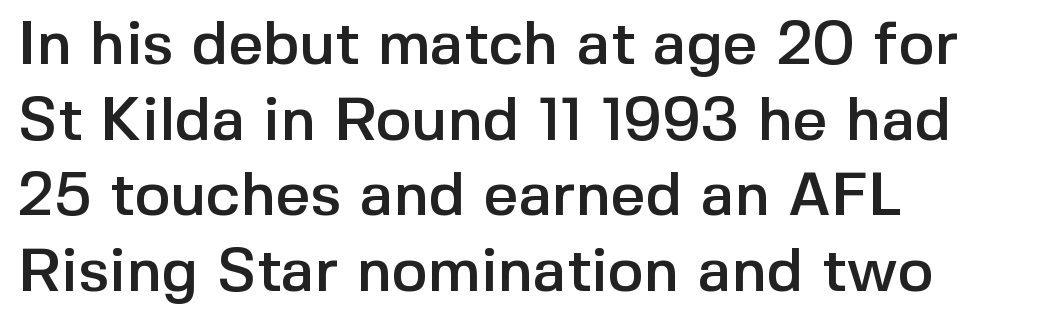
The glyphs are unaccompanied by any horizontal stroke below them. The typeface chosen for these lines omits serifs. Rendered with straight, roman letterforms. Think of a printed novel: that variable character pitch is what you see here.
